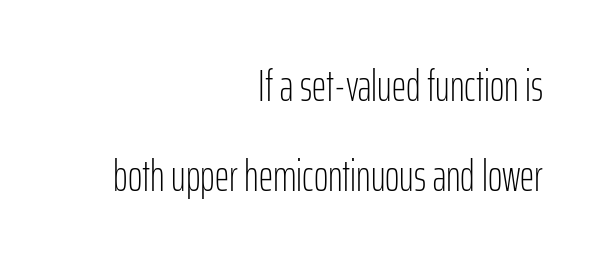
The letterforms sit shoulder to shoulder at normal distance. Compared with typical paragraphs, the rows here are farther apart. These lines stack with their right ends in a neat column. Bare-footed words on every line. Proportional: the letters do not fall into vertical columns.
